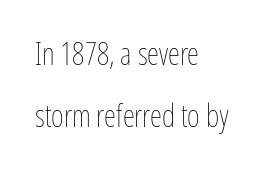
{"italic": "no", "bold": "no", "weight": "thin", "width": "condensed", "stroke_contrast": "low", "x_height": "medium", "monospaced": "no", "underline": "no", "align": "left", "line_spacing": "loose", "line_spacing_ratio": 2.0, "letter_spacing": "normal", "letter_spacing_em": 0.0, "glyph_px": 31}
